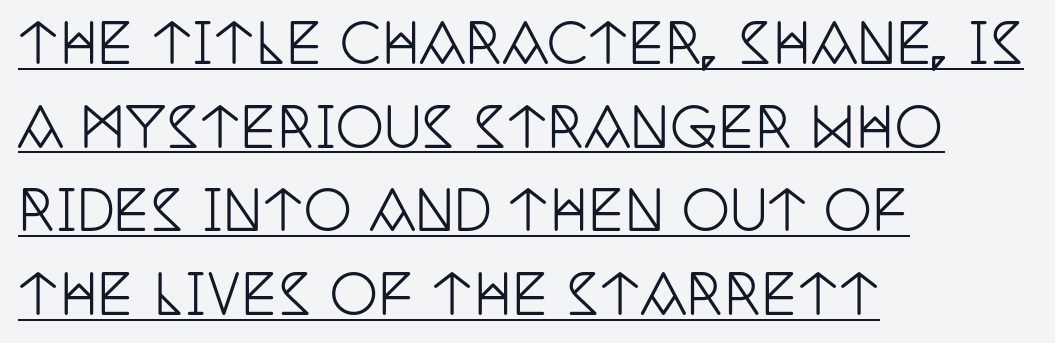
The image shows 54 px condensed serif type, upright; set left-aligned, normal line spacing (1.55x), normal letter spacing, underlined; low stroke contrast and a large x-height.
